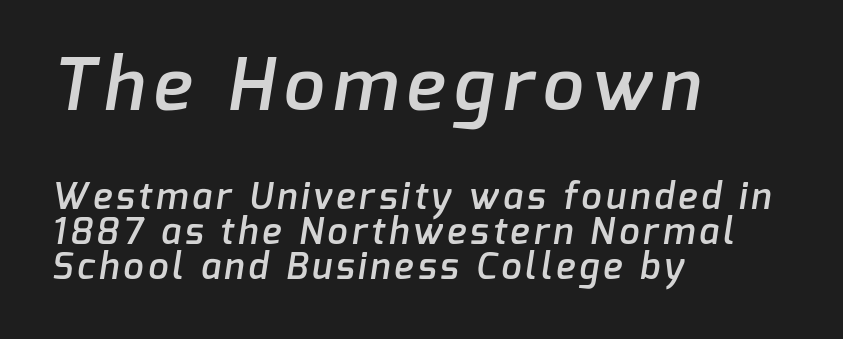
You could not count columns in this text — the font is proportionally spaced. Underlining? Definitely not there. Horizontal alignment here is leftward, the default for most running prose. Between these two stacked blocks, the higher one wins on size. Whoever set this chose condensed vertical rhythm over breathing room. Each glyph is drawn with semibold strokes, heavier than normal yet not fully bold.
